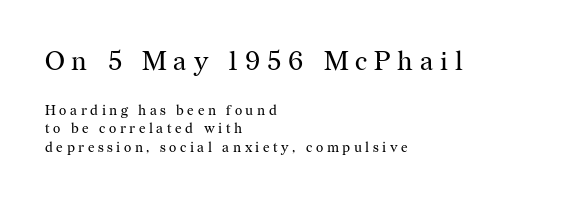
{"italic": "no", "bold": "no", "underline": "no", "align": "left", "line_spacing": "normal", "line_spacing_ratio": 1.31, "letter_spacing": "wide", "letter_spacing_em": 0.25, "larger_block": "first", "size_ratio": 1.93, "glyph_px": 27}
